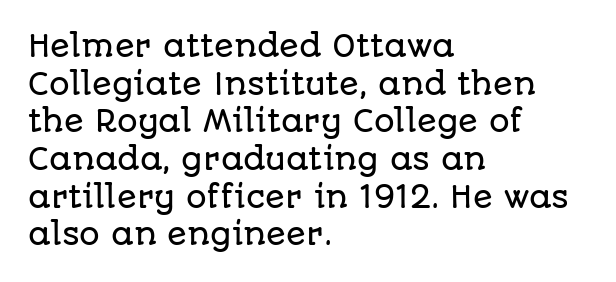
Spacing verdict: proportional, widths tailored to each character. The typography opts for an upright posture over an oblique one. Plain, unruled lines of type. Examine the stroke ends and you'll find no serifs. This sample uses plain, unmodified letter spacing. What's the leading like? Ordinary, nothing unusual.
